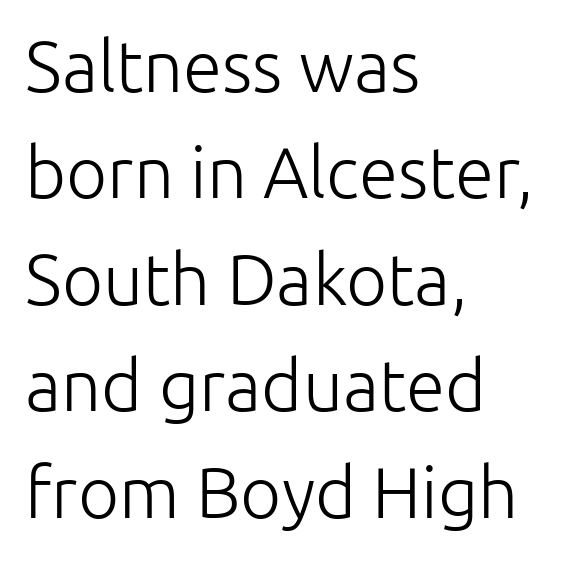
Characters follow at the spacing the type designer built in. A roman cut, with each character standing at attention. The text was rendered using a sans face with plain stroke endings. Proportional: the letters do not fall into vertical columns.
